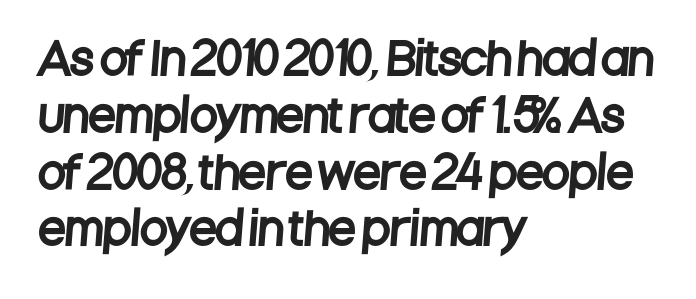
Q: Is the typeface a serif or a sans-serif typeface? A: Sans-serif.
Q: Is the text underlined? A: No.
Q: How is the paragraph aligned? A: Left-aligned.
Q: Is the spacing between letters normal or unusually wide? A: Normal.
Q: Is the spacing between lines tight, normal or loose? A: Normal.
Q: Width (condensed, normal, or wide)? A: Condensed.
Q: Stroke contrast? A: Low.
Q: x-height? A: Large.
Q: Monospaced? A: No.
